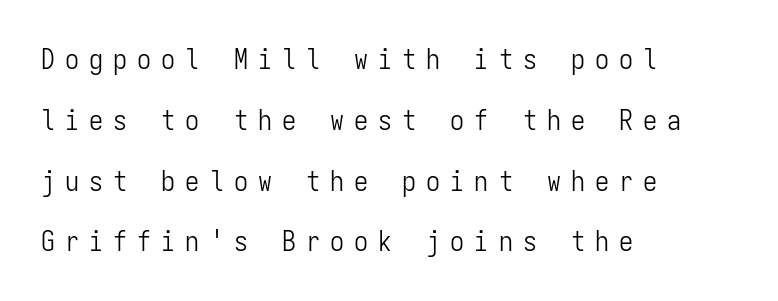
The image shows 28 px light, condensed sans-serif type, upright, monospaced; set left-aligned, loose line spacing (2.17x), unusually wide letter spacing (+0.36 em), not underlined; low stroke contrast and a medium x-height.
